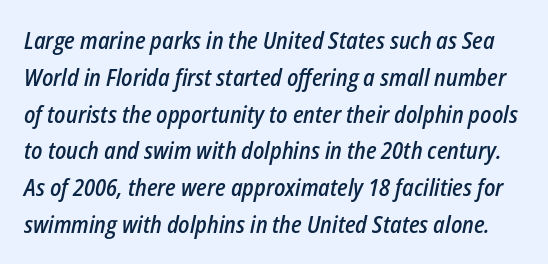
Q: Is the text bold? A: Semi-bold.
Q: Is the text italic (slanted)? A: Yes, it leans right by about 12 degrees.
Q: Is the text underlined? A: No.
Q: Is the spacing between letters normal or unusually wide? A: Normal.
Q: Is the spacing between lines tight, normal or loose? A: Normal.
